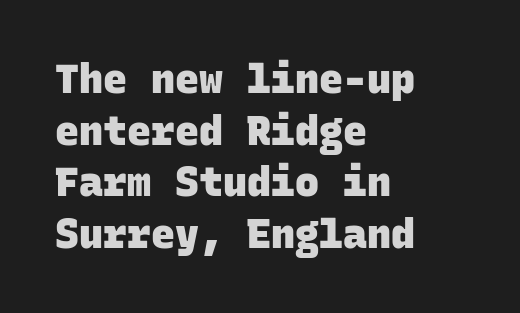
Q: Is the text bold? A: Yes.
Q: Is the typeface a serif or a sans-serif typeface? A: Sans-serif.
Q: Is the text underlined? A: No.
Q: How is the paragraph aligned? A: Left-aligned.
Q: Is the spacing between letters normal or unusually wide? A: Normal.
Q: Is the spacing between lines tight, normal or loose? A: Normal.
Q: Width (condensed, normal, or wide)? A: Normal.
Q: Stroke contrast? A: Low.
Q: x-height? A: Large.
Q: Monospaced? A: Yes.
